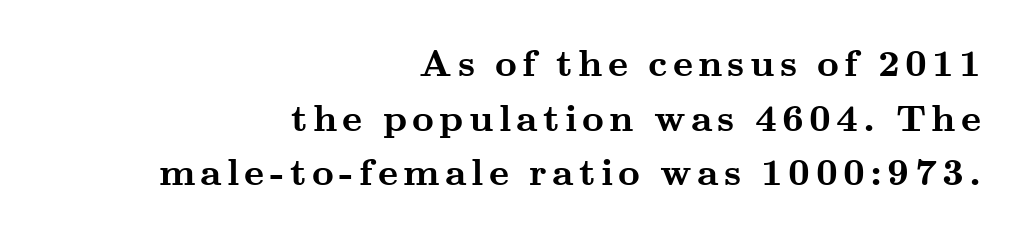
Q: Is the text bold? A: Yes.
Q: Is the text italic (slanted)? A: No, it is upright.
Q: Is the typeface a serif or a sans-serif typeface? A: Serif.
Q: Is the text underlined? A: No.
Q: How is the paragraph aligned? A: Right-aligned.
Q: Is the spacing between lines tight, normal or loose? A: Normal.
Q: Width (condensed, normal, or wide)? A: Wide.
Q: Stroke contrast? A: Medium.
Q: x-height? A: Small.
Q: Monospaced? A: No.
